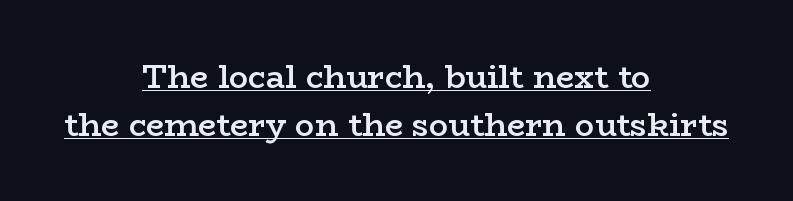
{"serif": "yes", "italic": "no", "bold": "semi", "weight": "semibold", "width": "wide", "stroke_contrast": "low", "x_height": "medium", "monospaced": "no", "underline": "yes", "align": "center", "line_spacing": "normal", "line_spacing_ratio": 1.49, "letter_spacing": "normal", "letter_spacing_em": 0.0, "glyph_px": 32}
